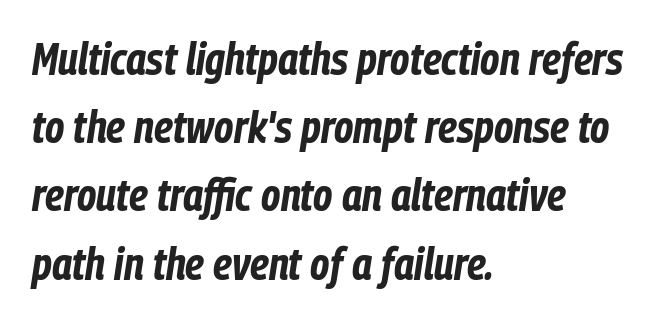
Plenty of ink on the page — the face is bold. Tall strokes in this sample are angled rather than plumb. A typesetter would call this leading conventional body-copy spacing. The glyphs are unaccompanied by any horizontal stroke below them. The rag falls on the right side of this text block.
